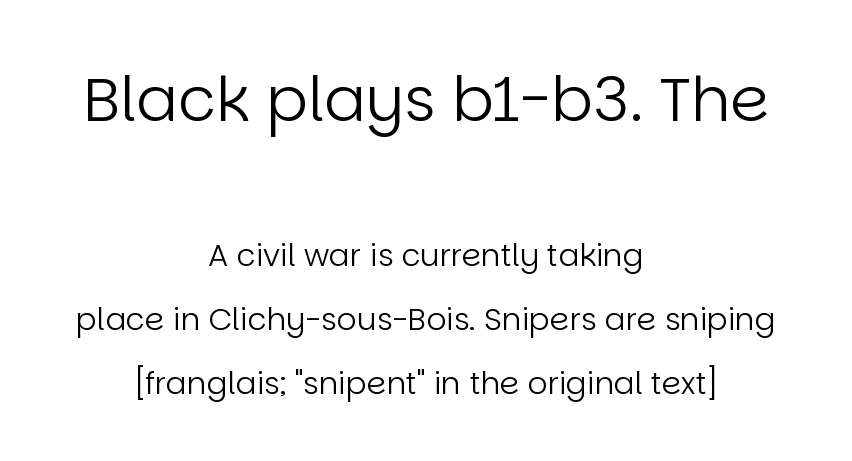
Q: Is the text bold? A: No.
Q: Is the text italic (slanted)? A: No, it is upright.
Q: Is the typeface a serif or a sans-serif typeface? A: Sans-serif.
Q: Is the text underlined? A: No.
Q: How is the paragraph aligned? A: Centered.
Q: Is the spacing between letters normal or unusually wide? A: Normal.
Q: Is the spacing between lines tight, normal or loose? A: Loose.
Q: Which block of text is set in a larger size, the first (top) or the second (bottom)? A: The first (top) one.
Q: Width (condensed, normal, or wide)? A: Normal.
Q: Stroke contrast? A: Low.
Q: x-height? A: Large.
Q: Monospaced? A: No.
